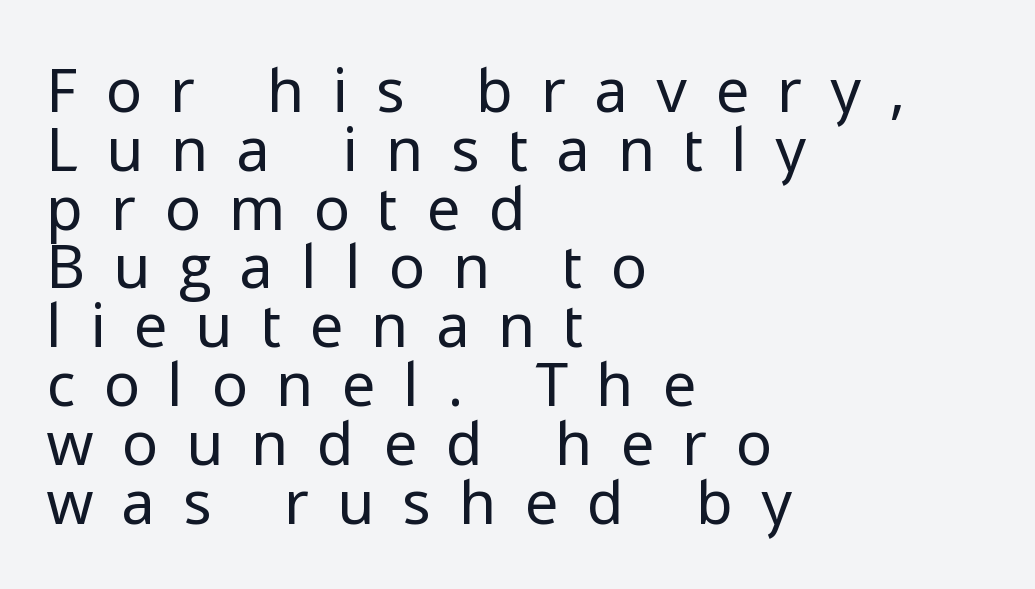
Do the letters lean? They stand straight. These lines are set flush left with a ragged right edge. Typographically, this falls in the sans-serif category. Interline gaps are noticeably narrow in this sample.
